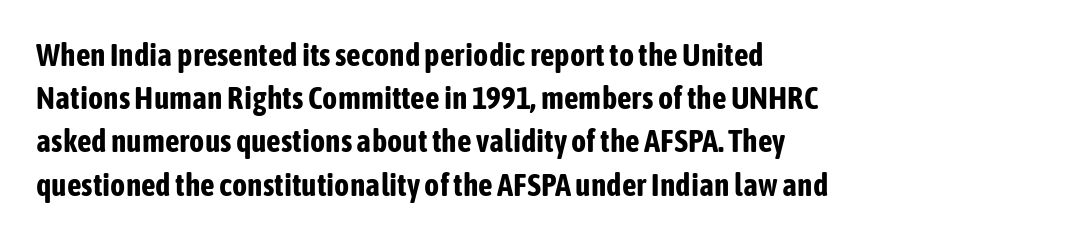
The passage shown is not underscored anywhere. The setting favours the left margin, as ordinary paragraphs usually do. Posture: straight, roman, zero tilt. The letters are bold, with thick, heavy strokes. A sans-serif font was chosen for this passage. One glance says typical: line gaps are just what's usual.
